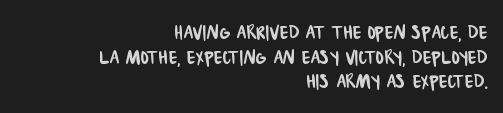
Q: Is the text underlined? A: No.
Q: How is the paragraph aligned? A: Right-aligned.
Q: Is the spacing between letters normal or unusually wide? A: Normal.
Q: Is the spacing between lines tight, normal or loose? A: Tight.
